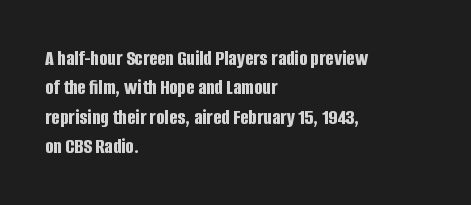
Q: Is the text bold? A: Yes.
Q: Is the text italic (slanted)? A: No, it is upright.
Q: Is the text underlined? A: No.
Q: How is the paragraph aligned? A: Left-aligned.
Q: Is the spacing between letters normal or unusually wide? A: Normal.
Q: Is the spacing between lines tight, normal or loose? A: Normal.
